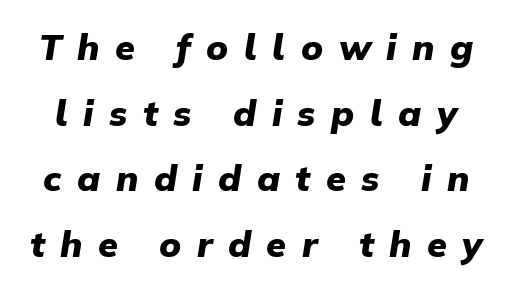
Q: Is the text bold? A: Yes.
Q: Is the text italic (slanted)? A: Yes, it leans right by about 9 degrees.
Q: Is the text underlined? A: No.
Q: Is the spacing between letters normal or unusually wide? A: Unusually wide.
Q: Width (condensed, normal, or wide)? A: Normal.
Q: Stroke contrast? A: Low.
Q: x-height? A: Medium.
Q: Monospaced? A: No.
